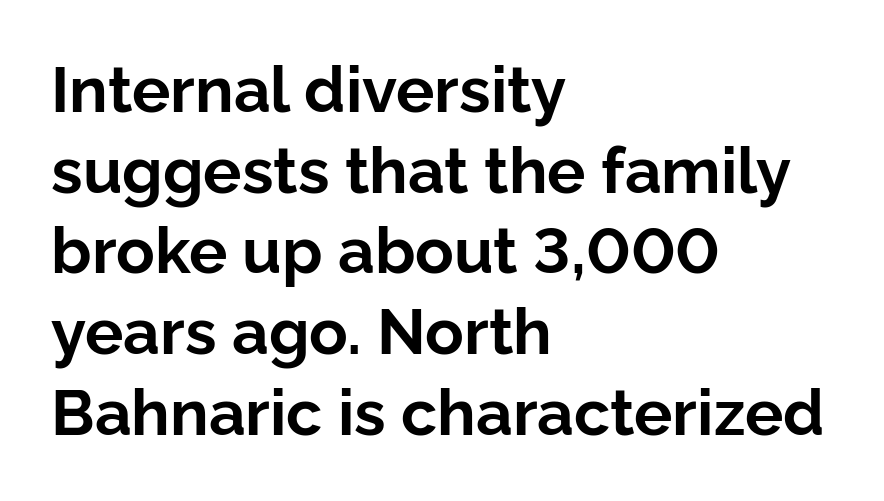
{"serif": "no", "italic": "no", "bold": "yes", "weight": "bold", "width": "normal", "stroke_contrast": "low", "x_height": "medium", "monospaced": "no", "underline": "no", "align": "left", "line_spacing": "normal", "line_spacing_ratio": 1.26, "letter_spacing": "normal", "letter_spacing_em": 0.0, "glyph_px": 64}
